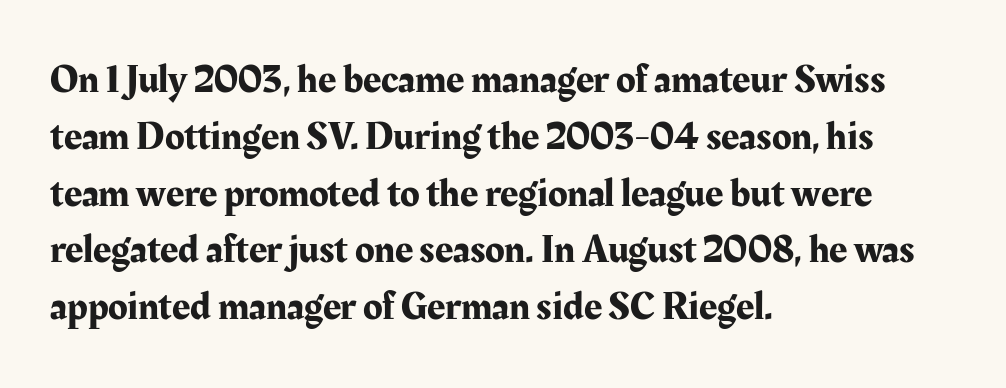
Notice how descenders clear the ascenders below comfortably — that's standard leading. Horizontal alignment here is leftward, the default for most running prose. The space directly below the letters is spotless. The passage shown has conventional tracking throughout. The typeface chosen for these lines features serifs.
